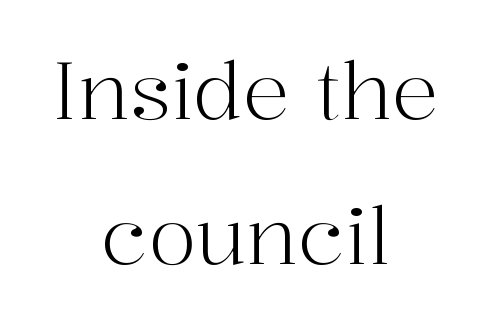
Q: Is the text bold? A: No.
Q: Is the text italic (slanted)? A: No, it is upright.
Q: Is the typeface a serif or a sans-serif typeface? A: Serif.
Q: Is the text underlined? A: No.
Q: How is the paragraph aligned? A: Centered.
Q: Is the spacing between letters normal or unusually wide? A: Normal.
Q: Width (condensed, normal, or wide)? A: Normal.
Q: Stroke contrast? A: High.
Q: x-height? A: Medium.
Q: Monospaced? A: No.
